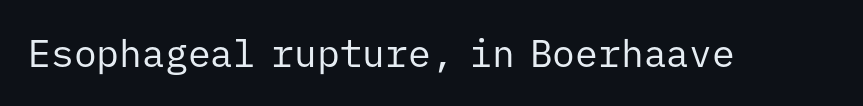
{"serif": "no", "italic": "no", "bold": "no", "weight": "regular", "width": "normal", "stroke_contrast": "low", "x_height": "medium", "monospaced": "yes", "underline": "no", "letter_spacing": "normal", "letter_spacing_em": 0.0, "glyph_px": 38}
